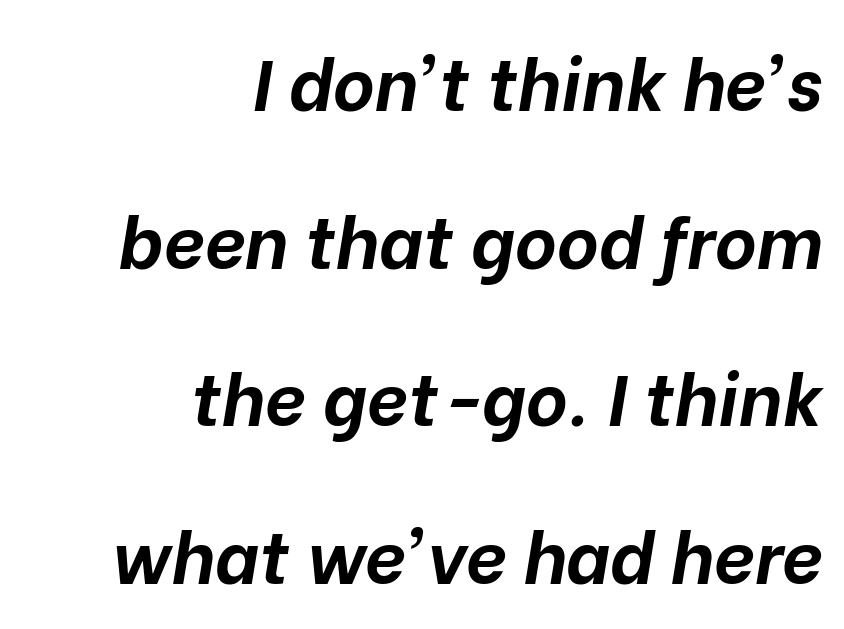
The image shows 72 px bold type, italic (leaning right); set right-aligned, loose line spacing (2.19x), normal letter spacing, not underlined; low stroke contrast and a medium x-height.
